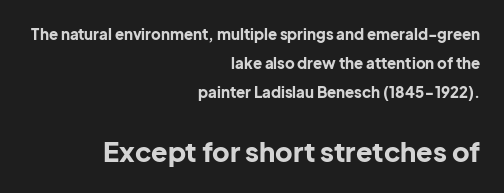
Nope, not italic — everything's standing straight. Look at the glyph heights: the lower group is clearly the bigger setting. Typographic density is high because the face is bold. Teacher's note: observe the even right margin — that is flush-right alignment. Between one letter and the next there's only the usual sliver of space.
